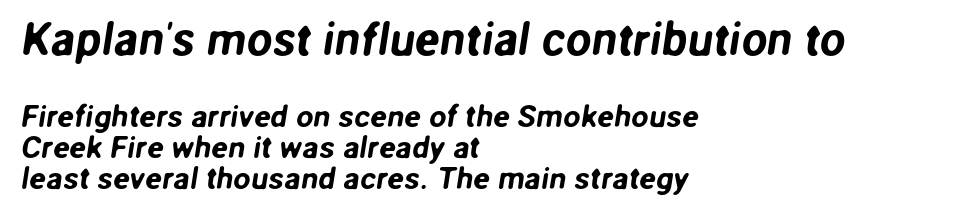
Q: Is the typeface a serif or a sans-serif typeface? A: Sans-serif.
Q: Is the text underlined? A: No.
Q: How is the paragraph aligned? A: Left-aligned.
Q: Is the spacing between letters normal or unusually wide? A: Normal.
Q: Is the spacing between lines tight, normal or loose? A: Tight.
Q: Which block of text is set in a larger size, the first (top) or the second (bottom)? A: The first (top) one.
Q: Width (condensed, normal, or wide)? A: Normal.
Q: Stroke contrast? A: Low.
Q: x-height? A: Medium.
Q: Monospaced? A: No.
